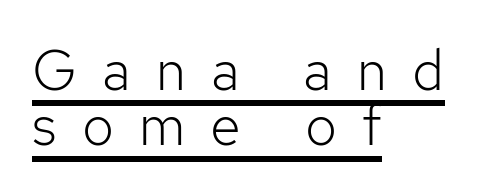
Q: Is the text bold? A: No.
Q: Is the text italic (slanted)? A: No, it is upright.
Q: Is the typeface a serif or a sans-serif typeface? A: Sans-serif.
Q: Is the text underlined? A: Yes.
Q: How is the paragraph aligned? A: Left-aligned.
Q: Is the spacing between letters normal or unusually wide? A: Unusually wide.
Q: Is the spacing between lines tight, normal or loose? A: Tight.
Q: Width (condensed, normal, or wide)? A: Normal.
Q: Stroke contrast? A: Low.
Q: x-height? A: Medium.
Q: Monospaced? A: No.
